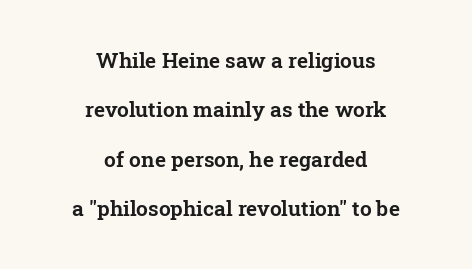
The image shows 21 px text type, upright; set centered, loose line spacing (2.35x), normal letter spacing, not underlined.
